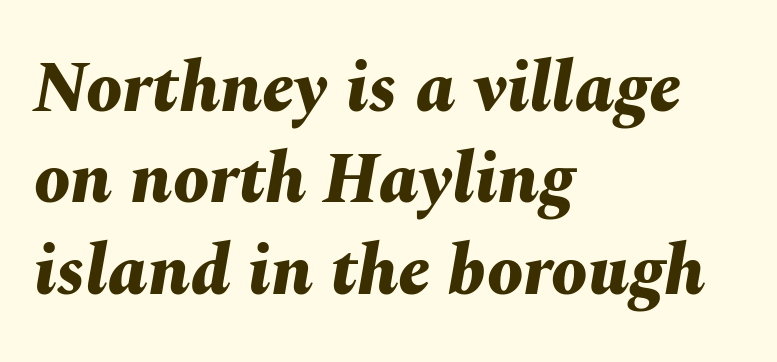
The image shows 72 px bold type, italic (leaning right); set left-aligned, normal line spacing (1.27x), normal letter spacing, not underlined; medium stroke contrast and a medium x-height.
